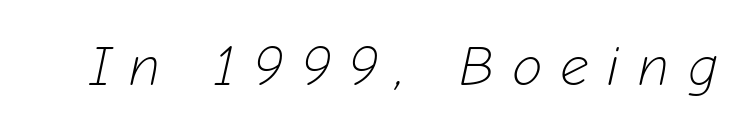
Q: Is the text bold? A: No.
Q: Is the text italic (slanted)? A: Yes, it leans right by about 12 degrees.
Q: Is the text underlined? A: No.
Q: Is the spacing between letters normal or unusually wide? A: Unusually wide.
Q: Width (condensed, normal, or wide)? A: Normal.
Q: Stroke contrast? A: Low.
Q: x-height? A: Medium.
Q: Monospaced? A: No.
